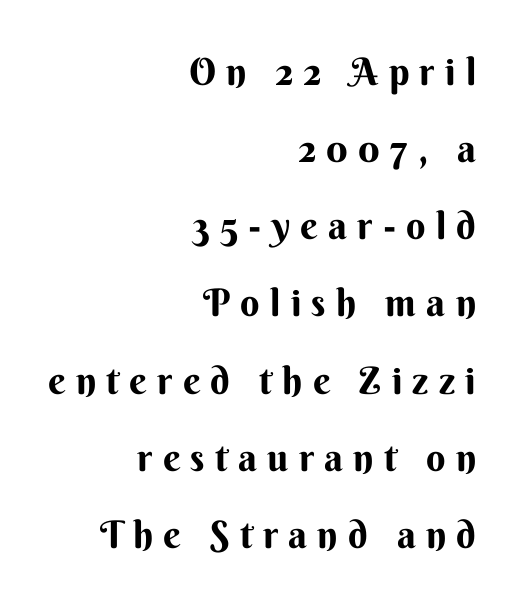
Q: Is the text bold? A: Yes.
Q: Is the text italic (slanted)? A: No, it is upright.
Q: Is the typeface a serif or a sans-serif typeface? A: Sans-serif.
Q: Is the text underlined? A: No.
Q: How is the paragraph aligned? A: Right-aligned.
Q: Is the spacing between letters normal or unusually wide? A: Unusually wide.
Q: Is the spacing between lines tight, normal or loose? A: Loose.
Q: Width (condensed, normal, or wide)? A: Normal.
Q: Stroke contrast? A: Medium.
Q: x-height? A: Small.
Q: Monospaced? A: No.
